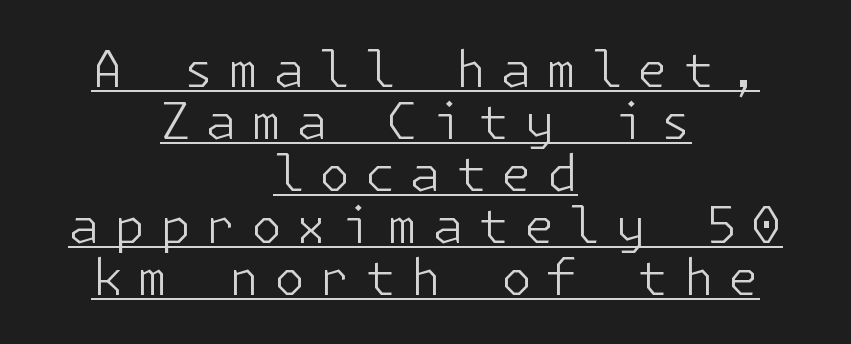
The passage shown is underscored from start to finish. This is not heavy type; no bold has been used. It's the straight-up-and-down kind of type. Note: no serifs on the glyphs. This rendering widens character spacing well past its baseline value.
